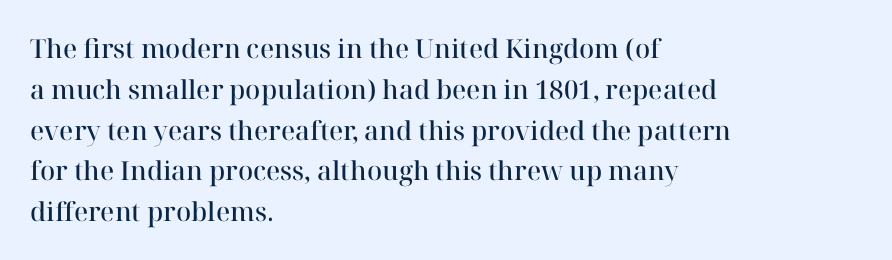
The image shows 26 px text type, upright; set left-aligned, normal line spacing (1.57x), normal letter spacing, not underlined.
